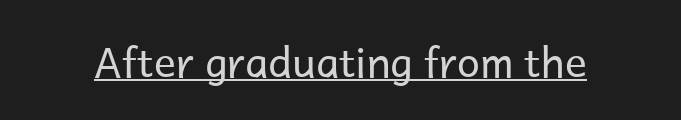
Q: Is the text bold? A: No.
Q: Is the text italic (slanted)? A: No, it is upright.
Q: Is the typeface a serif or a sans-serif typeface? A: Sans-serif.
Q: Is the text underlined? A: Yes.
Q: Is the spacing between letters normal or unusually wide? A: Normal.
Q: Width (condensed, normal, or wide)? A: Normal.
Q: Stroke contrast? A: Low.
Q: x-height? A: Medium.
Q: Monospaced? A: No.
